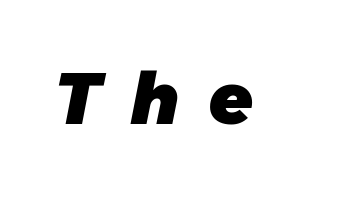
Q: Is the text bold? A: Yes.
Q: Is the text italic (slanted)? A: Yes, it leans right by about 11 degrees.
Q: Is the text underlined? A: No.
Q: Is the spacing between letters normal or unusually wide? A: Unusually wide.
Q: Width (condensed, normal, or wide)? A: Normal.
Q: Stroke contrast? A: Low.
Q: x-height? A: Medium.
Q: Monospaced? A: No.
